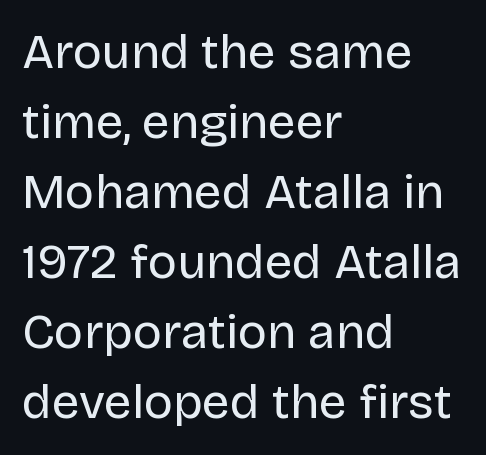
{"serif": "no", "italic": "no", "bold": "no", "weight": "regular", "width": "normal", "stroke_contrast": "low", "x_height": "large", "monospaced": "no", "underline": "no", "align": "left", "line_spacing": "normal", "line_spacing_ratio": 1.43, "letter_spacing": "normal", "letter_spacing_em": 0.0, "glyph_px": 49}
